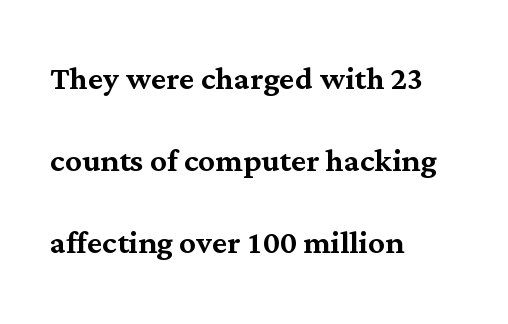
{"serif": "yes", "italic": "no", "width": "normal", "stroke_contrast": "medium", "x_height": "medium", "monospaced": "no", "underline": "no", "align": "left", "line_spacing": "loose", "line_spacing_ratio": 2.0, "letter_spacing": "normal", "letter_spacing_em": 0.0, "glyph_px": 41}
